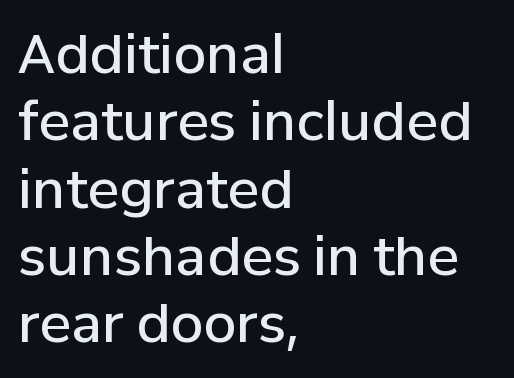
The image shows 53 px semibold sans-serif type, upright; set left-aligned, normal line spacing (1.27x), normal letter spacing, not underlined; low stroke contrast and a medium x-height.
